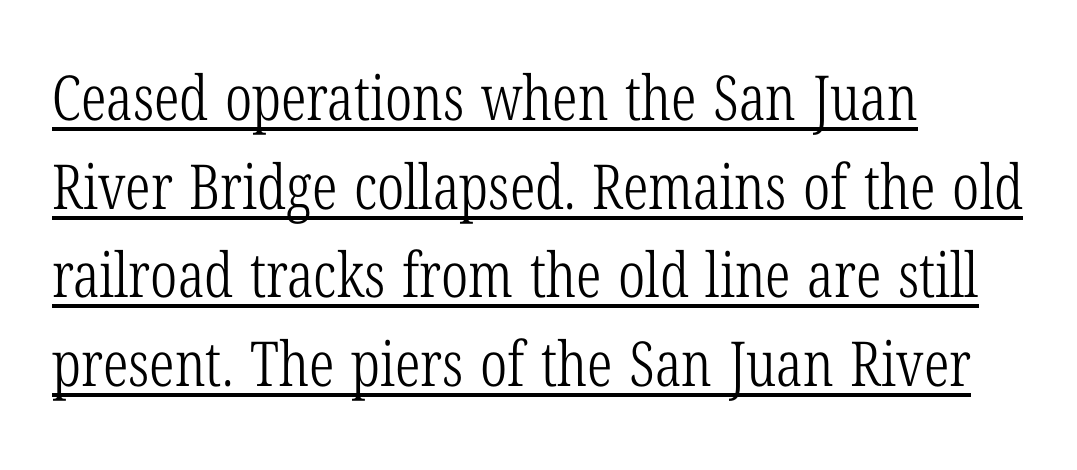
The image shows 62 px light, condensed serif type, upright; set left-aligned, normal line spacing (1.43x), normal letter spacing, underlined; low stroke contrast and a medium x-height.
